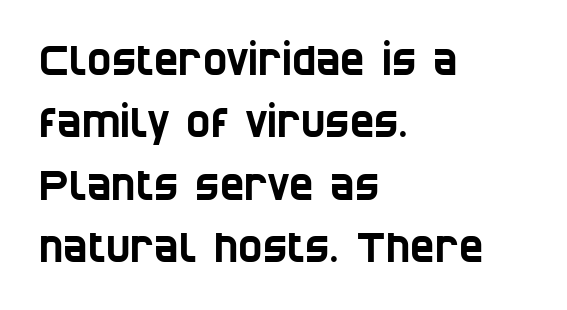
Bare-footed words on every line. The passage shown has conventional tracking throughout. Regarding serifs, this sample does without them. A typesetter would call this leading conventional body-copy spacing. These lines are rendered in a variable-pitch font. The lines in this sample share a left origin and differ only in where they stop.
